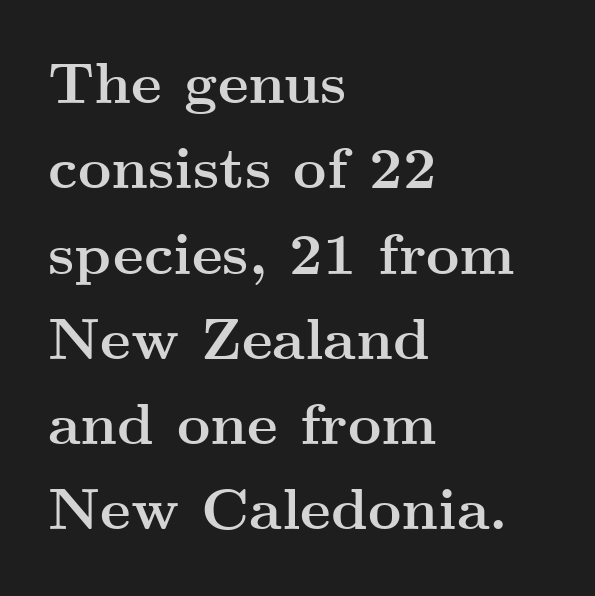
{"serif": "yes", "italic": "no", "bold": "yes", "weight": "semibold", "width": "wide", "stroke_contrast": "medium", "x_height": "small", "monospaced": "no", "underline": "no", "align": "left", "line_spacing": "normal", "line_spacing_ratio": 1.47, "letter_spacing": "normal", "letter_spacing_em": 0.0, "glyph_px": 58}
